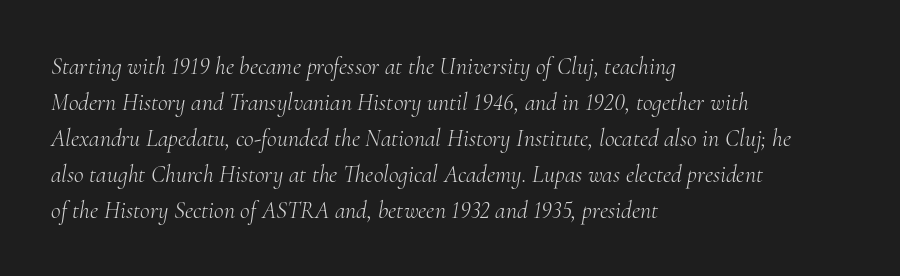
The image shows 24 px text type, italic (leaning right); set left-aligned, normal line spacing (1.5x), normal letter spacing, not underlined.
